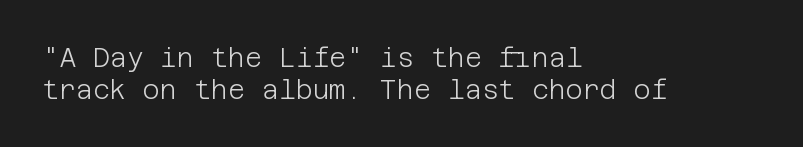
The passage shown is not underscored anywhere. Words appear dense and cohesive because spacing is normal. Alignment: flush left. Unlike italic type, these characters show no tilt at all.
